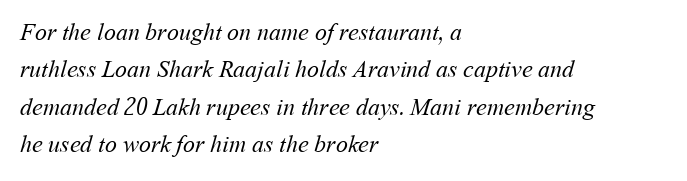
{"bold": "no", "underline": "no", "align": "left", "line_spacing": "normal", "line_spacing_ratio": 1.56, "letter_spacing": "normal", "letter_spacing_em": 0.0, "glyph_px": 24}
